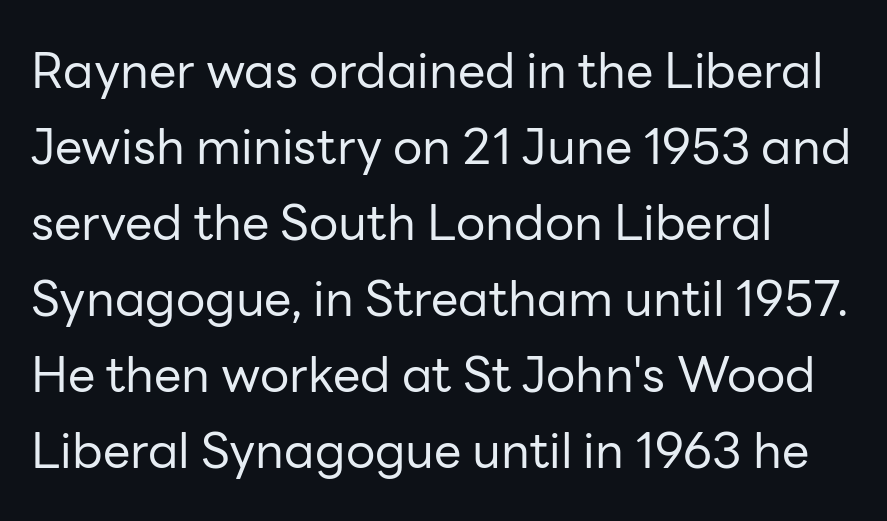
Honestly, the letter spacing is just normal — you wouldn't notice it. Tall strokes in this sample are plumb rather than angled. The face used here is a sans, in the tradition of grotesques and geometrics. The strip under each line holds only bare page. In CSS terms this would be text-align: left. Proportional: the letters do not fall into vertical columns.
